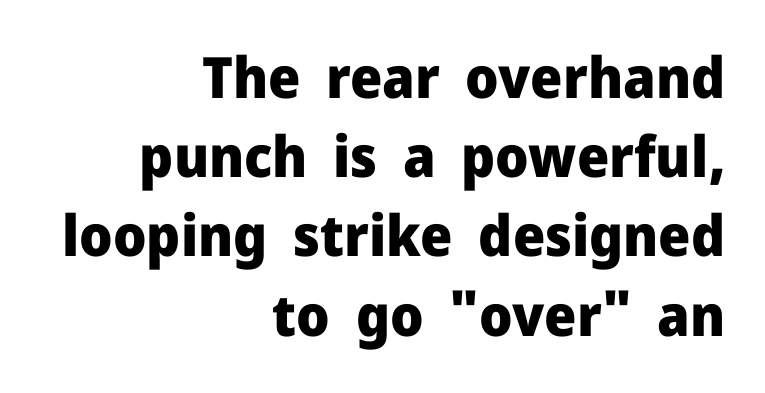
Q: Is the text bold? A: Yes.
Q: Is the text italic (slanted)? A: No, it is upright.
Q: Is the typeface a serif or a sans-serif typeface? A: Sans-serif.
Q: Is the text underlined? A: No.
Q: How is the paragraph aligned? A: Right-aligned.
Q: Is the spacing between letters normal or unusually wide? A: Normal.
Q: Is the spacing between lines tight, normal or loose? A: Normal.
Q: Width (condensed, normal, or wide)? A: Normal.
Q: Stroke contrast? A: Low.
Q: x-height? A: Medium.
Q: Monospaced? A: No.
